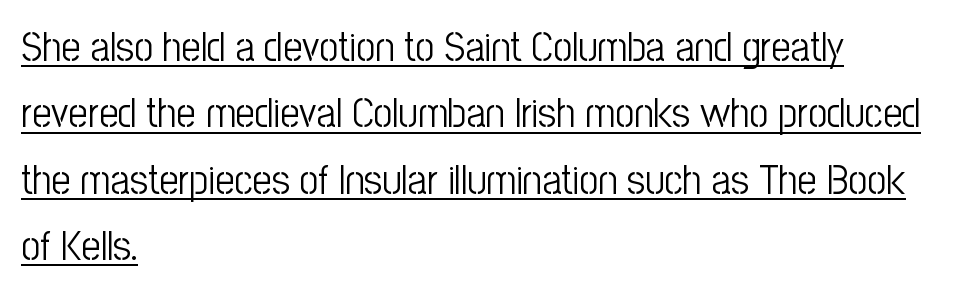
{"serif": "no", "italic": "no", "bold": "no", "weight": "light", "width": "condensed", "stroke_contrast": "low", "x_height": "medium", "monospaced": "no", "underline": "yes", "align": "left", "line_spacing": "normal", "line_spacing_ratio": 1.58, "letter_spacing": "normal", "letter_spacing_em": 0.0, "glyph_px": 42}
